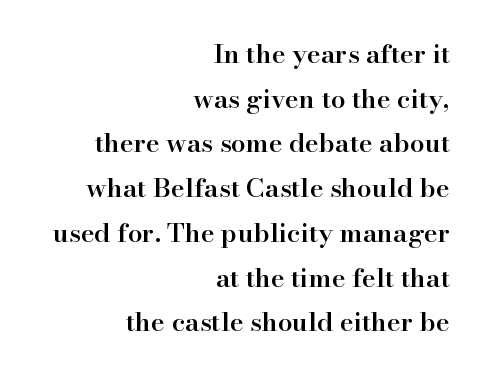
The words here are not underlined. Designer's note — italics off, roman on. Nobody touched the tracking dial on this one. Right-aligned paragraph, ragged on the left. A fair bit of extra ink — the face is semibold, not bold.
